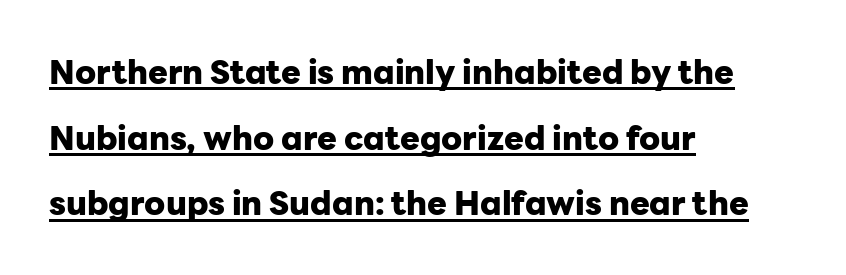
Q: Is the text bold? A: Yes.
Q: Is the text italic (slanted)? A: No, it is upright.
Q: Is the typeface a serif or a sans-serif typeface? A: Sans-serif.
Q: Is the text underlined? A: Yes.
Q: How is the paragraph aligned? A: Left-aligned.
Q: Is the spacing between letters normal or unusually wide? A: Normal.
Q: Is the spacing between lines tight, normal or loose? A: Loose.
Q: Width (condensed, normal, or wide)? A: Normal.
Q: Stroke contrast? A: Low.
Q: x-height? A: Medium.
Q: Monospaced? A: No.
